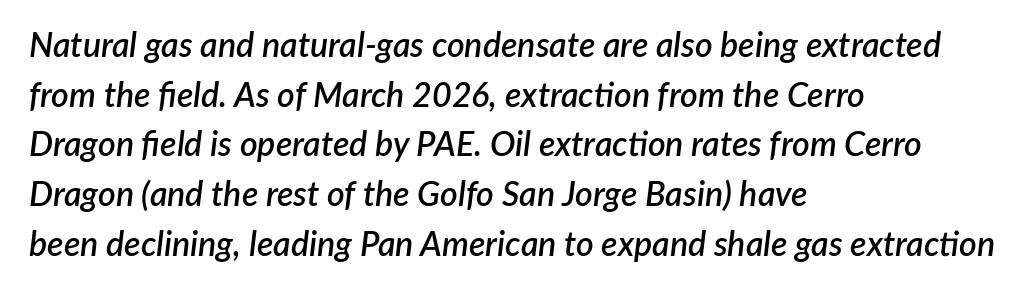
{"italic": "yes", "lean": "right", "slant_degrees": 7, "bold": "semi", "weight": "semibold", "width": "normal", "stroke_contrast": "low", "x_height": "medium", "monospaced": "no", "underline": "no", "align": "left", "line_spacing": "normal", "line_spacing_ratio": 1.46, "letter_spacing": "normal", "letter_spacing_em": 0.0, "glyph_px": 34}
